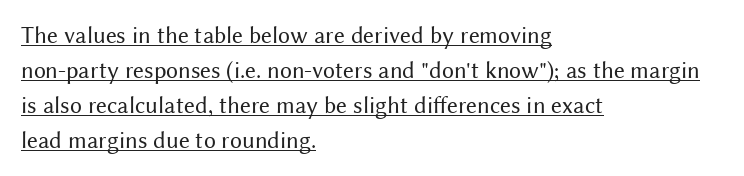
This sample uses plain, unmodified letter spacing. The block of text has a typical density, with ordinary space between rows. The face used here appears with an underline applied. Line starts are locked; line ends wander. Quick note: not italic, upright. No heavy texture on the line: the type isn't bold.
